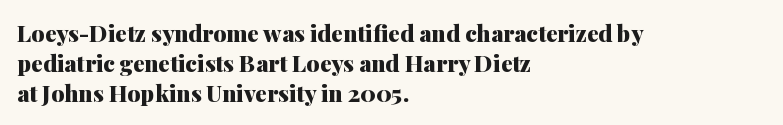
The image shows 23 px bold type, upright; set left-aligned, normal line spacing (1.3x), normal letter spacing, not underlined.
